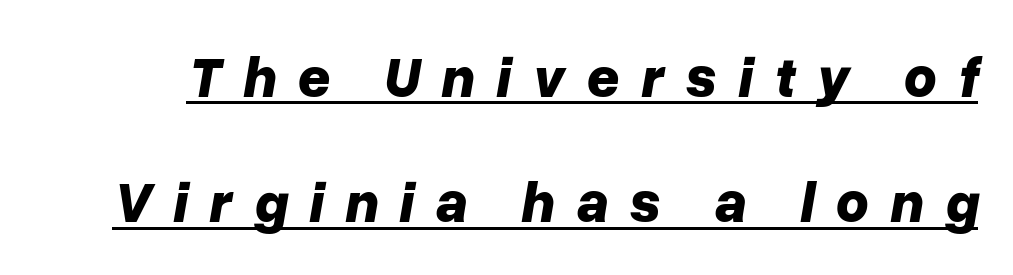
Q: Is the text bold? A: Yes.
Q: Is the text italic (slanted)? A: Yes, it leans right by about 10 degrees.
Q: Is the text underlined? A: Yes.
Q: Is the spacing between letters normal or unusually wide? A: Unusually wide.
Q: Is the spacing between lines tight, normal or loose? A: Loose.
Q: Width (condensed, normal, or wide)? A: Normal.
Q: Stroke contrast? A: Low.
Q: x-height? A: Medium.
Q: Monospaced? A: No.
